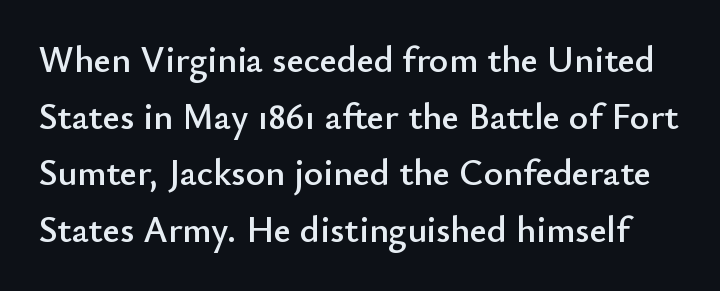
Q: Is the text italic (slanted)? A: No, it is upright.
Q: Is the typeface a serif or a sans-serif typeface? A: Sans-serif.
Q: Is the text underlined? A: No.
Q: Is the spacing between letters normal or unusually wide? A: Normal.
Q: Is the spacing between lines tight, normal or loose? A: Normal.
Q: Width (condensed, normal, or wide)? A: Normal.
Q: Stroke contrast? A: Low.
Q: x-height? A: Small.
Q: Monospaced? A: No.
